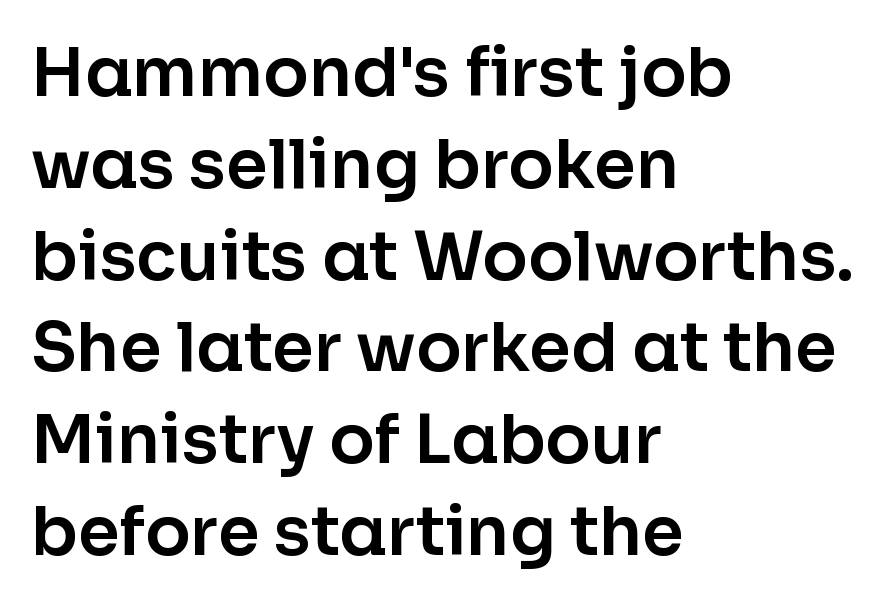
The image shows 67 px sans-serif type, upright; set left-aligned, normal line spacing (1.37x), normal letter spacing, not underlined; low stroke contrast and a medium x-height.
